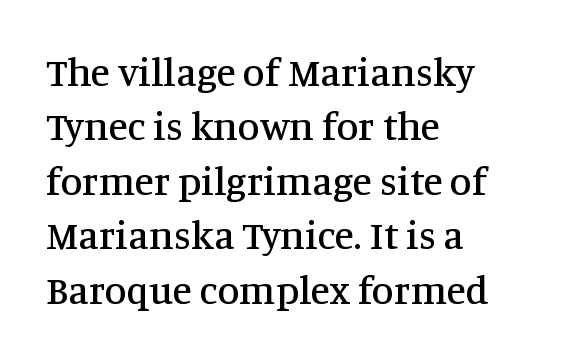
Q: Is the text italic (slanted)? A: No, it is upright.
Q: Is the typeface a serif or a sans-serif typeface? A: Serif.
Q: Is the text underlined? A: No.
Q: How is the paragraph aligned? A: Left-aligned.
Q: Is the spacing between letters normal or unusually wide? A: Normal.
Q: Is the spacing between lines tight, normal or loose? A: Normal.
Q: Width (condensed, normal, or wide)? A: Normal.
Q: Stroke contrast? A: Medium.
Q: x-height? A: Large.
Q: Monospaced? A: No.
